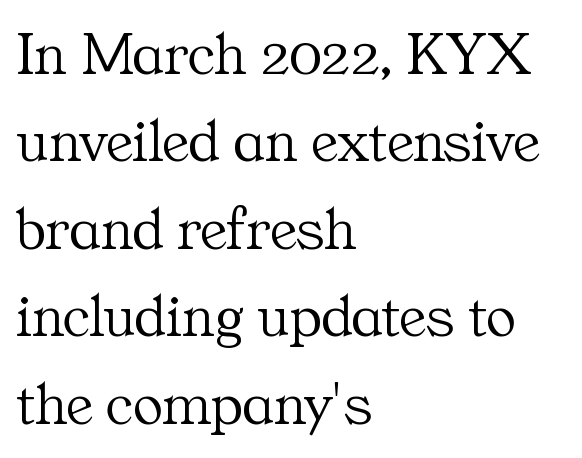
Q: Is the text bold? A: No.
Q: Is the text italic (slanted)? A: No, it is upright.
Q: Is the typeface a serif or a sans-serif typeface? A: Serif.
Q: Is the text underlined? A: No.
Q: How is the paragraph aligned? A: Left-aligned.
Q: Is the spacing between letters normal or unusually wide? A: Normal.
Q: Is the spacing between lines tight, normal or loose? A: Normal.
Q: Width (condensed, normal, or wide)? A: Normal.
Q: Stroke contrast? A: Medium.
Q: x-height? A: Medium.
Q: Monospaced? A: No.
